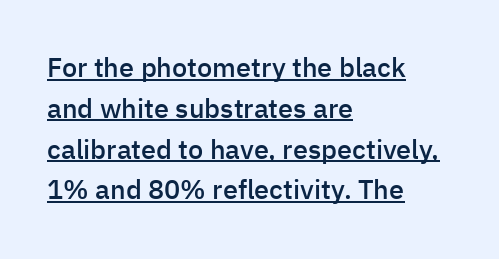
The image shows 27 px text type, upright; set left-aligned, normal line spacing (1.51x), normal letter spacing, underlined.
